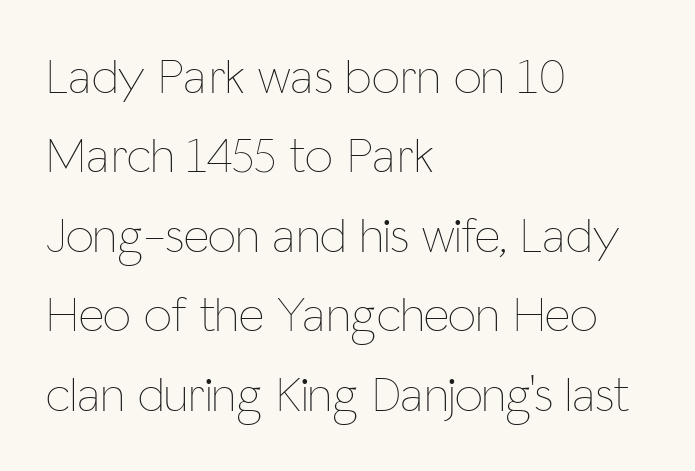
The typography opts for an upright posture over an oblique one. If you drew a ruler down the left edge, every line would touch it. This block has exactly the height ordinary leading produces. Ink coverage per letter is moderate at most. Characters follow at the spacing the type designer built in. Underline: absent.
